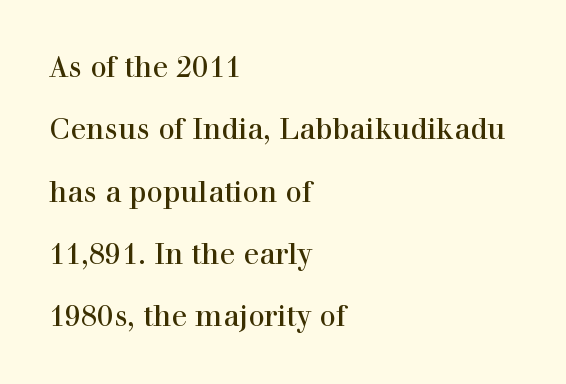
The image shows 29 px regular-weight serif type, upright; set left-aligned, loose line spacing (2.15x), normal letter spacing, not underlined; high stroke contrast and a medium x-height.
